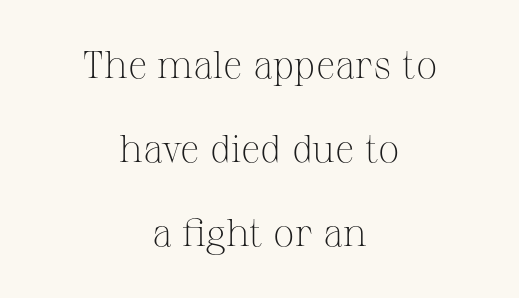
Q: Is the text bold? A: No.
Q: Is the text italic (slanted)? A: No, it is upright.
Q: Is the typeface a serif or a sans-serif typeface? A: Serif.
Q: Is the text underlined? A: No.
Q: How is the paragraph aligned? A: Centered.
Q: Is the spacing between letters normal or unusually wide? A: Normal.
Q: Is the spacing between lines tight, normal or loose? A: Loose.
Q: Width (condensed, normal, or wide)? A: Normal.
Q: Stroke contrast? A: Medium.
Q: x-height? A: Medium.
Q: Monospaced? A: No.
